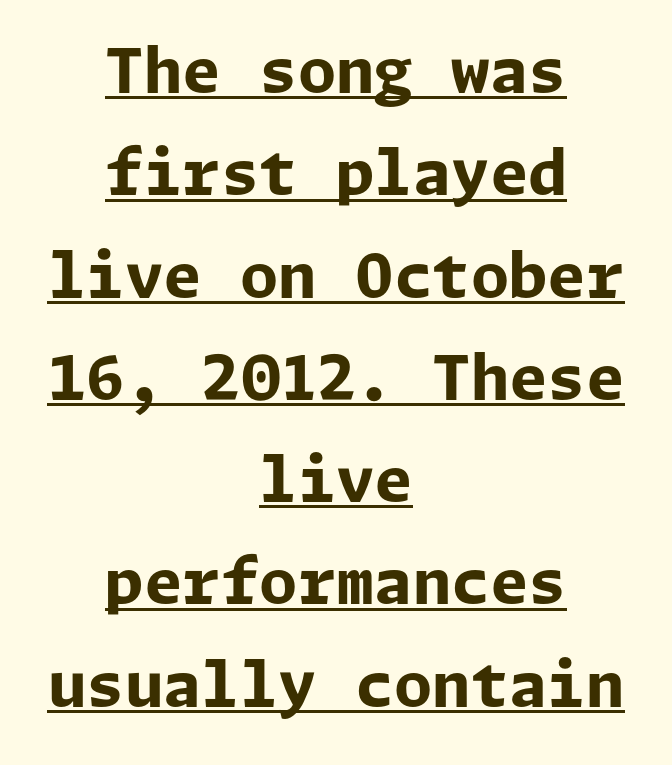
{"serif": "no", "italic": "no", "bold": "yes", "weight": "bold", "width": "normal", "stroke_contrast": "low", "x_height": "medium", "underline": "yes", "align": "center", "line_spacing": "normal", "line_spacing_ratio": 1.65, "letter_spacing": "normal", "letter_spacing_em": 0.0, "glyph_px": 62}
